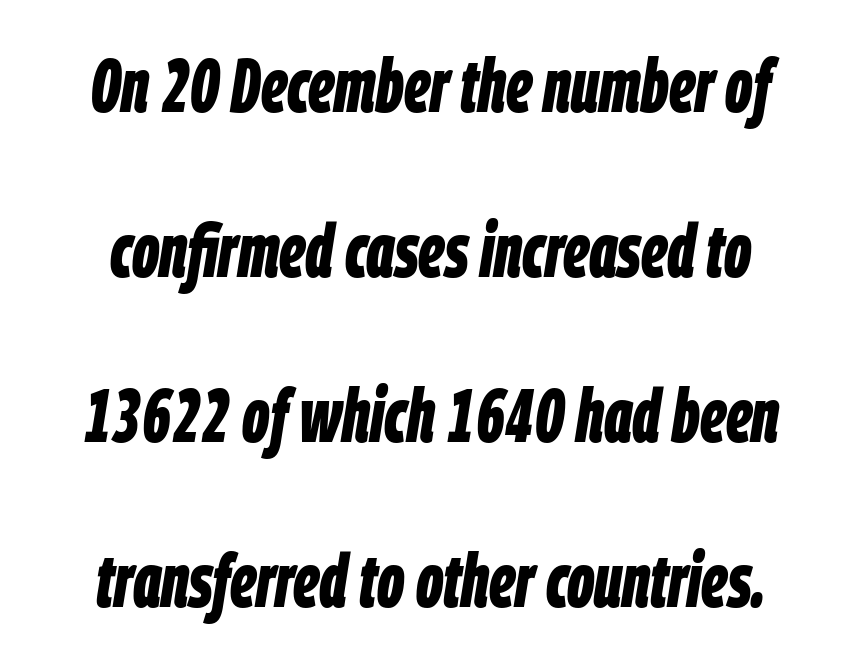
Q: Is the text bold? A: Yes.
Q: Is the text italic (slanted)? A: Yes, it leans right by about 9 degrees.
Q: Is the text underlined? A: No.
Q: Is the spacing between letters normal or unusually wide? A: Normal.
Q: Is the spacing between lines tight, normal or loose? A: Loose.
Q: Width (condensed, normal, or wide)? A: Condensed.
Q: Stroke contrast? A: Low.
Q: x-height? A: Large.
Q: Monospaced? A: No.
